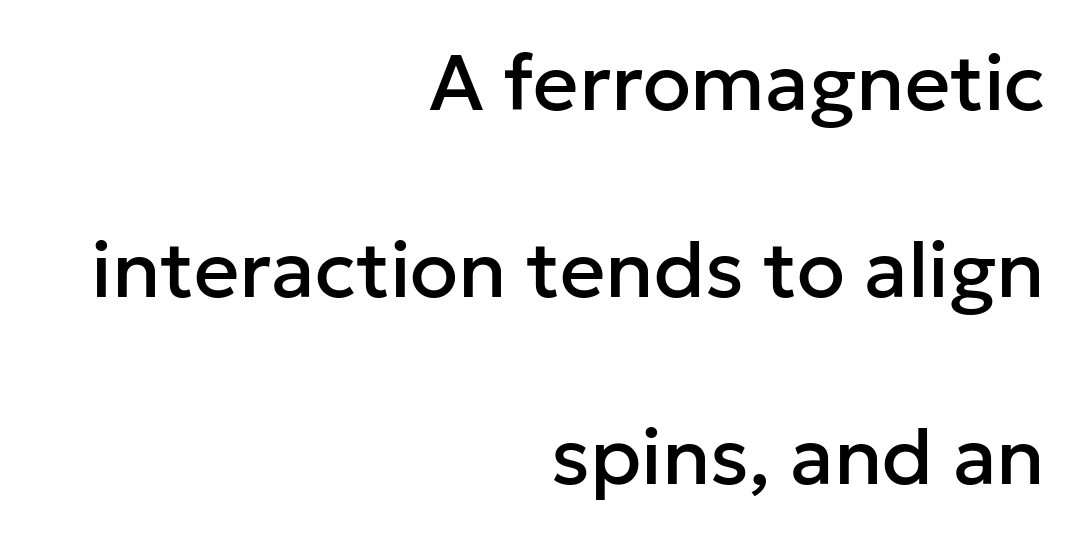
The type is set solid horizontally, with unmodified tracking. Each letter's strokes conclude bluntly, with no projecting serifs. A clean baseline with only descenders dipping below it. Italic: no, the glyphs are upright roman. Each letter keeps its own natural width here, so spacing adapts to shape. Quick note: interline space is abundant.
